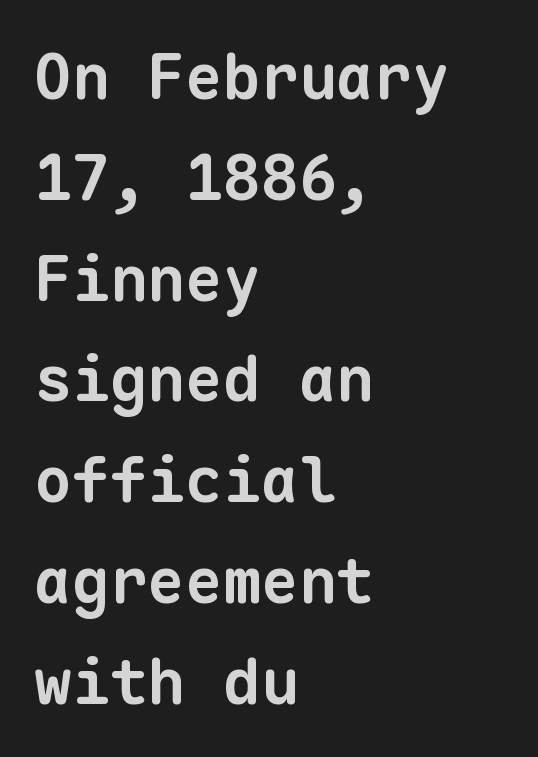
The image shows 63 px bold sans-serif type, monospaced; set left-aligned, normal line spacing (1.6x), normal letter spacing, not underlined; low stroke contrast and a medium x-height.
